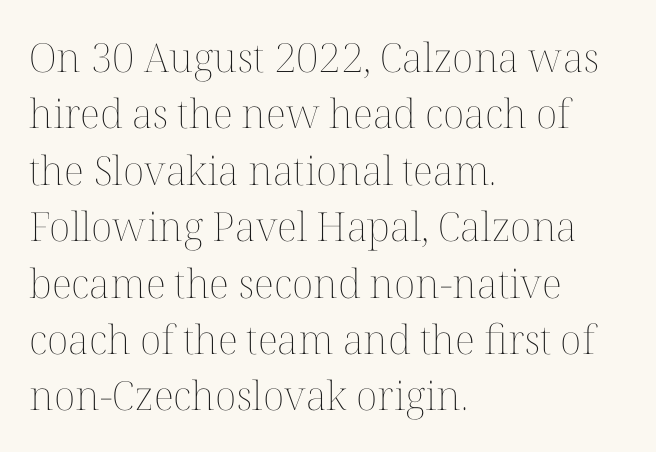
The image shows 40 px thin type, upright; set left-aligned, normal line spacing (1.41x), normal letter spacing, not underlined; medium stroke contrast and a medium x-height.
